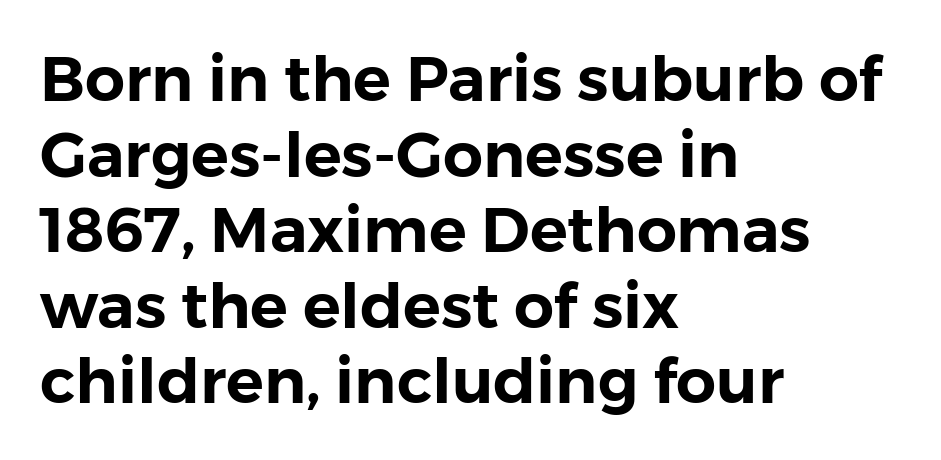
{"serif": "no", "italic": "no", "width": "normal", "stroke_contrast": "low", "x_height": "medium", "monospaced": "no", "underline": "no", "align": "left", "line_spacing_ratio": 1.2, "letter_spacing": "normal", "letter_spacing_em": 0.0, "glyph_px": 63}
